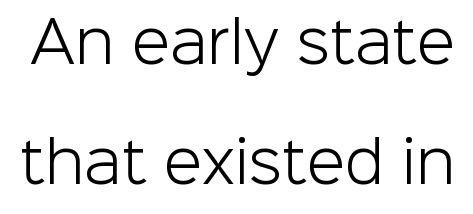
{"serif": "no", "italic": "no", "bold": "no", "weight": "light", "width": "normal", "stroke_contrast": "low", "x_height": "medium", "monospaced": "no", "underline": "no", "line_spacing": "loose", "line_spacing_ratio": 2.15, "letter_spacing": "normal", "letter_spacing_em": 0.0, "glyph_px": 56}
